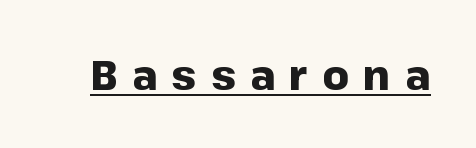
The image shows 41 px heavy sans-serif type, upright; set unusually wide letter spacing (+0.35 em), underlined; low stroke contrast and a medium x-height.
